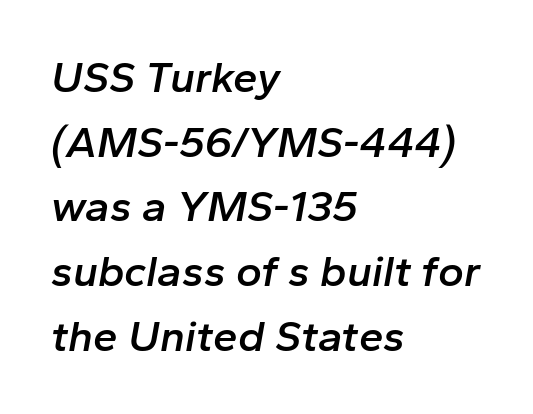
The image shows 44 px semibold type, italic (leaning right); set left-aligned, normal line spacing (1.47x), normal letter spacing, not underlined; low stroke contrast and a medium x-height.
